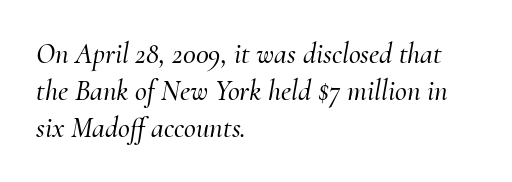
Q: Is the text italic (slanted)? A: Yes, it leans right by about 10 degrees.
Q: Is the typeface a serif or a sans-serif typeface? A: Serif.
Q: Is the text underlined? A: No.
Q: How is the paragraph aligned? A: Left-aligned.
Q: Is the spacing between letters normal or unusually wide? A: Normal.
Q: Is the spacing between lines tight, normal or loose? A: Normal.
Q: Width (condensed, normal, or wide)? A: Normal.
Q: Stroke contrast? A: Medium.
Q: x-height? A: Small.
Q: Monospaced? A: No.
